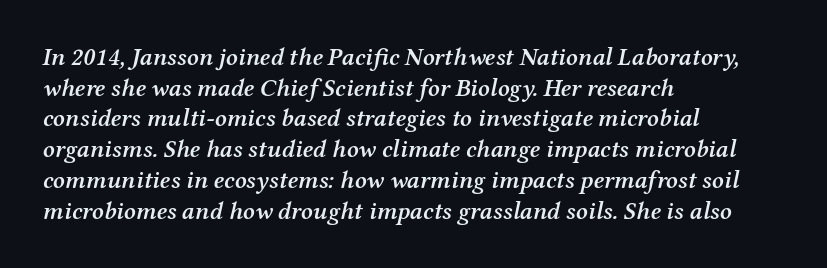
Leftover space on each line is placed entirely after the last word. The font's italic variant was chosen for this text. The rendering uses a semibold face; strokes are thickened but not to full bold. The words here are not underlined. Here the glyphs are tracked normally, forming tight word shapes.
